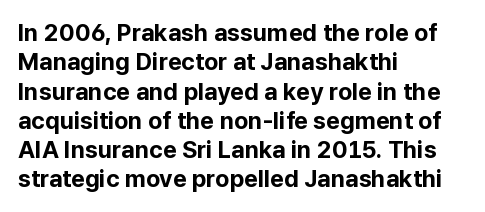
The image shows 24 px bold type, upright; set left-aligned, line spacing 1.22x, normal letter spacing, not underlined.
